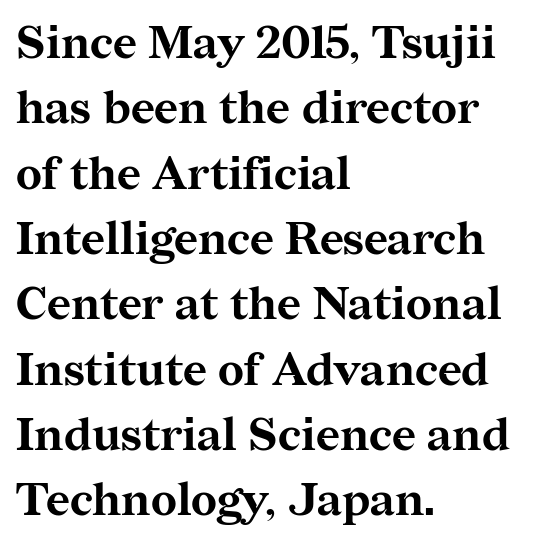
Students, note that the glyphs here touch the page at normal intervals. Think of a printed novel: that variable character pitch is what you see here. The rows are spaced the way most documents space them. If you drew a ruler down the left edge, every line would touch it. Look at the bottom of the vertical strokes: they flare into serifs here. The axis of the letterforms is exactly vertical.
